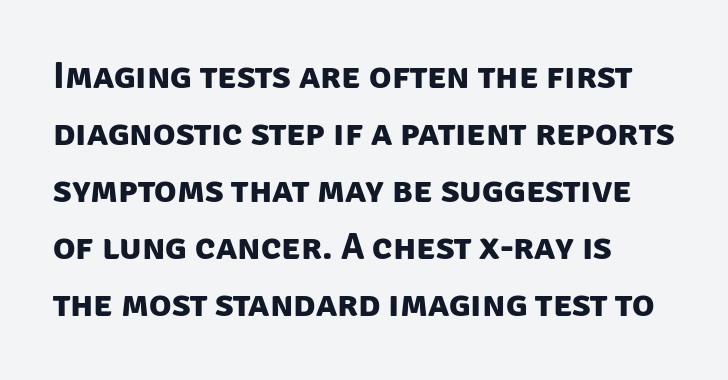
{"serif": "no", "bold": "yes", "weight": "bold", "width": "normal", "stroke_contrast": "low", "x_height": "large", "monospaced": "no", "underline": "no", "align": "left", "line_spacing": "normal", "line_spacing_ratio": 1.54, "letter_spacing": "normal", "letter_spacing_em": 0.0, "glyph_px": 37}
